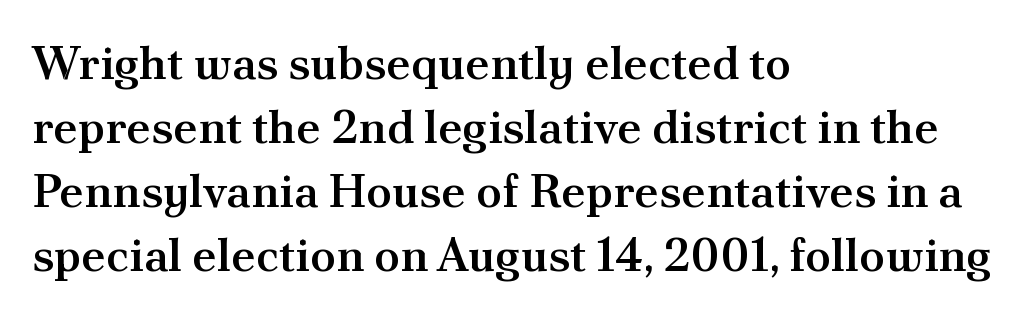
Q: Is the text bold? A: Semi-bold.
Q: Is the text italic (slanted)? A: No, it is upright.
Q: Is the typeface a serif or a sans-serif typeface? A: Serif.
Q: Is the text underlined? A: No.
Q: How is the paragraph aligned? A: Left-aligned.
Q: Is the spacing between letters normal or unusually wide? A: Normal.
Q: Is the spacing between lines tight, normal or loose? A: Normal.
Q: Width (condensed, normal, or wide)? A: Normal.
Q: Stroke contrast? A: Medium.
Q: x-height? A: Small.
Q: Monospaced? A: No.
